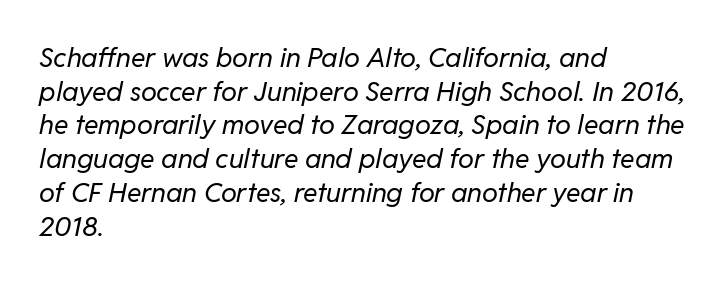
Q: Is the text bold? A: No.
Q: Is the text italic (slanted)? A: Yes, it leans right by about 11 degrees.
Q: Is the text underlined? A: No.
Q: How is the paragraph aligned? A: Left-aligned.
Q: Is the spacing between letters normal or unusually wide? A: Normal.
Q: Is the spacing between lines tight, normal or loose? A: Normal.
